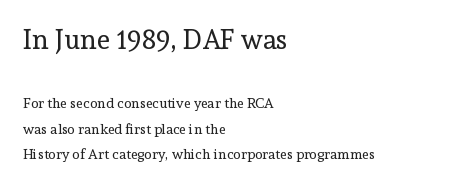
Q: Is the text bold? A: No.
Q: Is the text italic (slanted)? A: No, it is upright.
Q: Is the text underlined? A: No.
Q: How is the paragraph aligned? A: Left-aligned.
Q: Is the spacing between letters normal or unusually wide? A: Normal.
Q: Which block of text is set in a larger size, the first (top) or the second (bottom)? A: The first (top) one.
